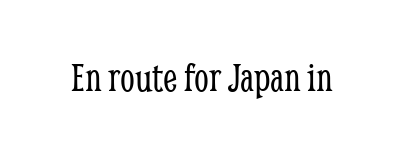
Q: Is the text bold? A: No.
Q: Is the text italic (slanted)? A: No, it is upright.
Q: Is the typeface a serif or a sans-serif typeface? A: Serif.
Q: Is the text underlined? A: No.
Q: Is the spacing between letters normal or unusually wide? A: Normal.
Q: Width (condensed, normal, or wide)? A: Condensed.
Q: Stroke contrast? A: Low.
Q: x-height? A: Medium.
Q: Monospaced? A: No.
